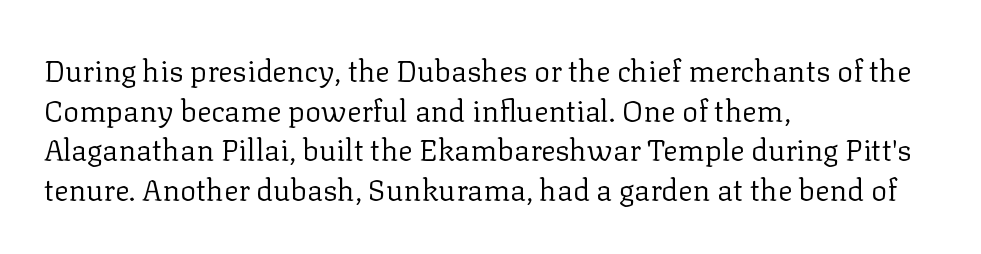
Ascenders rise straight up at ninety degrees. This block has exactly the height ordinary leading produces. Compared with typical body copy, the letter spacing here is the same. The strokes carry an ordinary text weight at most.
